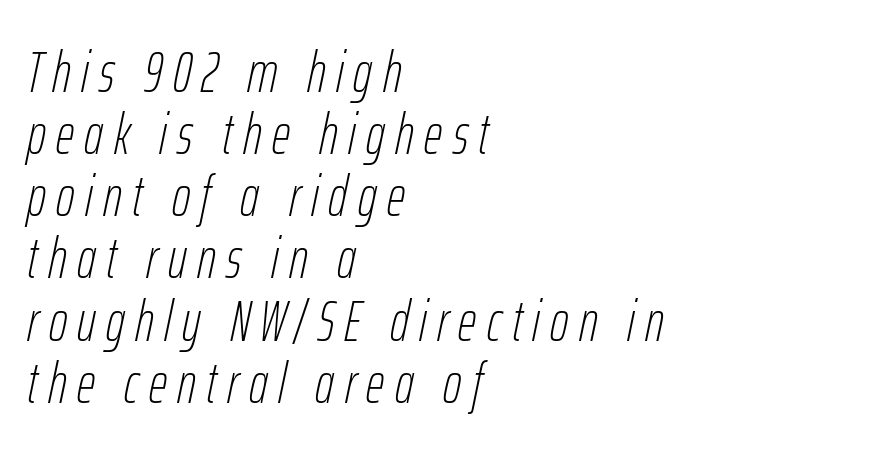
{"italic": "yes", "lean": "right", "slant_degrees": 12, "bold": "no", "weight": "thin", "width": "condensed", "stroke_contrast": "low", "x_height": "medium", "monospaced": "no", "underline": "no", "align": "left", "line_spacing": "tight", "line_spacing_ratio": 1.09, "glyph_px": 57}
